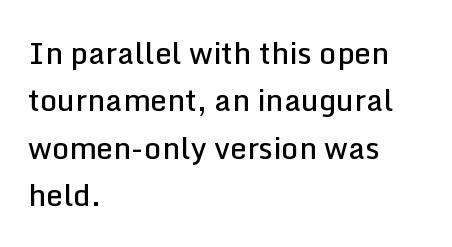
The image shows 30 px semibold sans-serif type, upright; set left-aligned, normal line spacing (1.58x), normal letter spacing, not underlined; low stroke contrast and a medium x-height.
